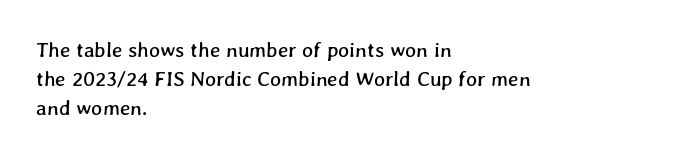
Successive baselines arrive at the customary interval. The gap between lines stays unmarked. The setting favours the left margin, as ordinary paragraphs usually do. This rendering leaves character spacing at its baseline value.
